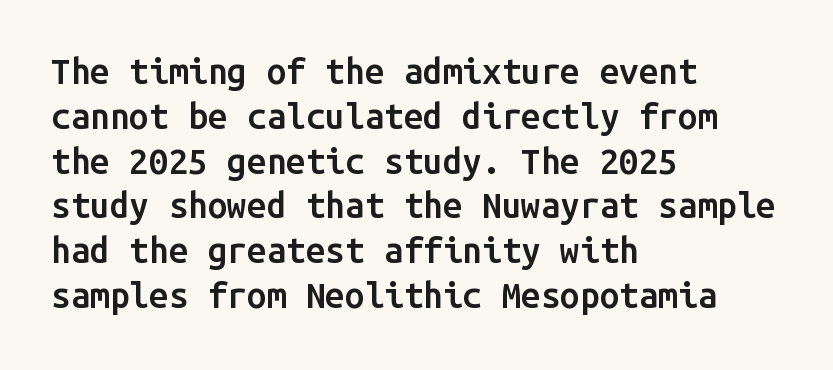
{"serif": "no", "italic": "no", "bold": "semi", "weight": "semibold", "width": "normal", "stroke_contrast": "low", "x_height": "medium", "monospaced": "yes", "underline": "no", "align": "left", "line_spacing": "normal", "line_spacing_ratio": 1.28, "letter_spacing": "normal", "letter_spacing_em": 0.0, "glyph_px": 35}
